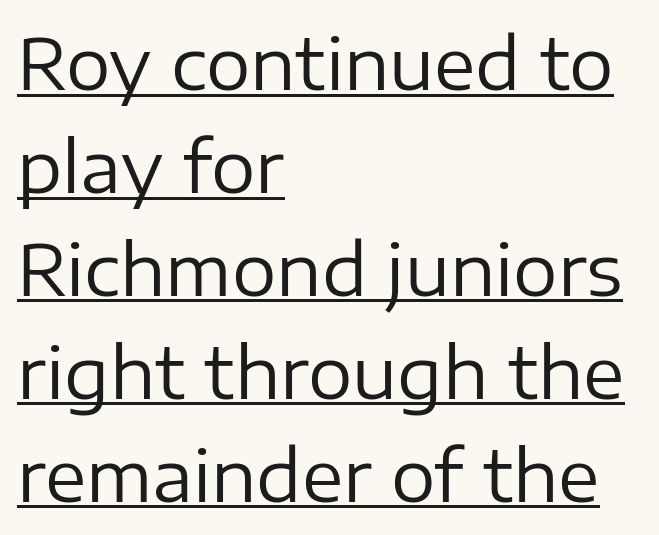
The setting favours the left margin, as ordinary paragraphs usually do. Regarding serifs, this sample does without them. Weight: regular or lighter. Upright lettering throughout.
